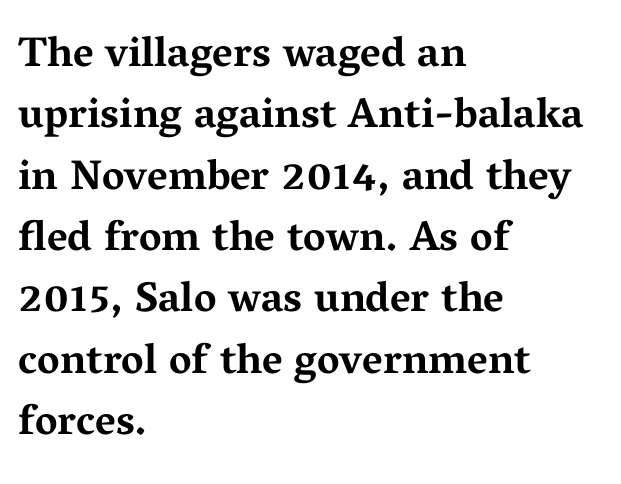
The image shows 42 px bold, wide serif type, upright; set left-aligned, normal line spacing (1.46x), normal letter spacing, not underlined; medium stroke contrast and a medium x-height.
